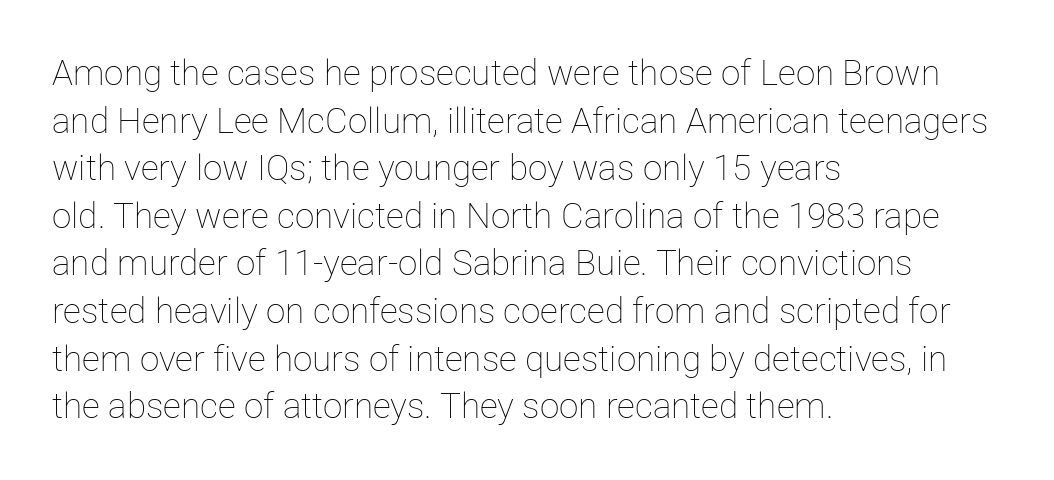
The image shows 35 px thin type, upright; set left-aligned, normal line spacing (1.36x), normal letter spacing, not underlined; low stroke contrast and a medium x-height.
